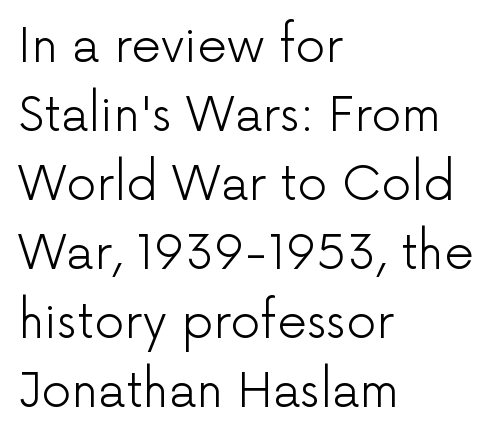
{"serif": "no", "italic": "no", "bold": "no", "weight": "light", "width": "normal", "stroke_contrast": "low", "x_height": "medium", "monospaced": "no", "underline": "no", "align": "left", "line_spacing": "normal", "line_spacing_ratio": 1.47, "letter_spacing": "normal", "letter_spacing_em": 0.0, "glyph_px": 47}
